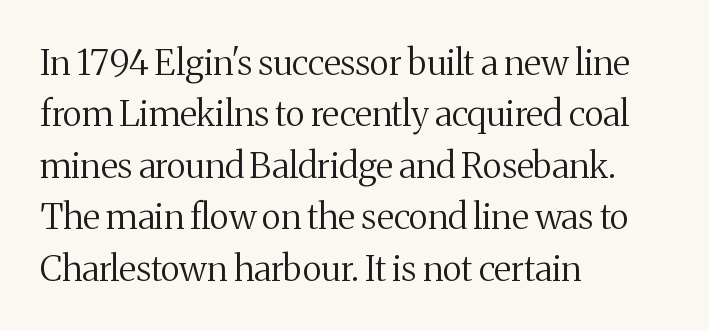
{"serif": "yes", "italic": "no", "bold": "no", "weight": "regular", "width": "normal", "stroke_contrast": "medium", "x_height": "medium", "monospaced": "no", "underline": "no", "align": "left", "line_spacing": "normal", "line_spacing_ratio": 1.47, "letter_spacing": "normal", "letter_spacing_em": 0.0, "glyph_px": 35}
